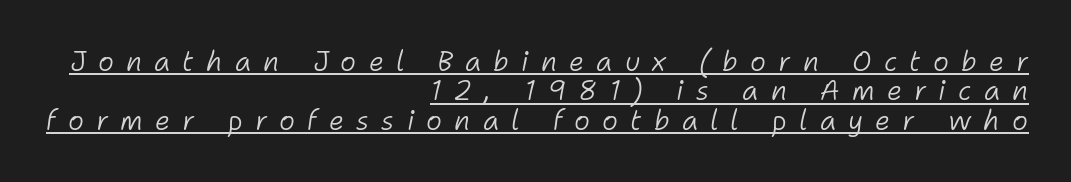
Is there an underline? Yes — a line sits under the letters. An italicized treatment has been applied to the whole sample. The block of text is dense from top to bottom, with scant space between rows. Bold? No — there's no thickening of the strokes.
